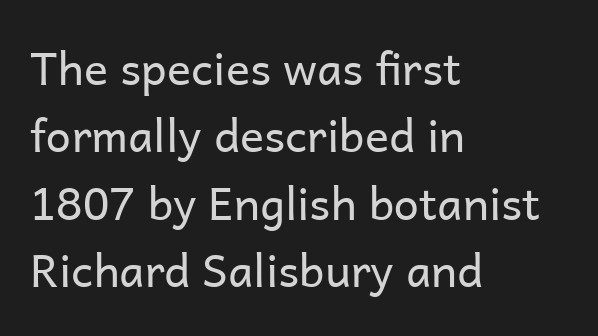
The image shows 45 px regular-weight sans-serif type, upright; set left-aligned, normal line spacing (1.5x), normal letter spacing, not underlined; low stroke contrast and a medium x-height.
